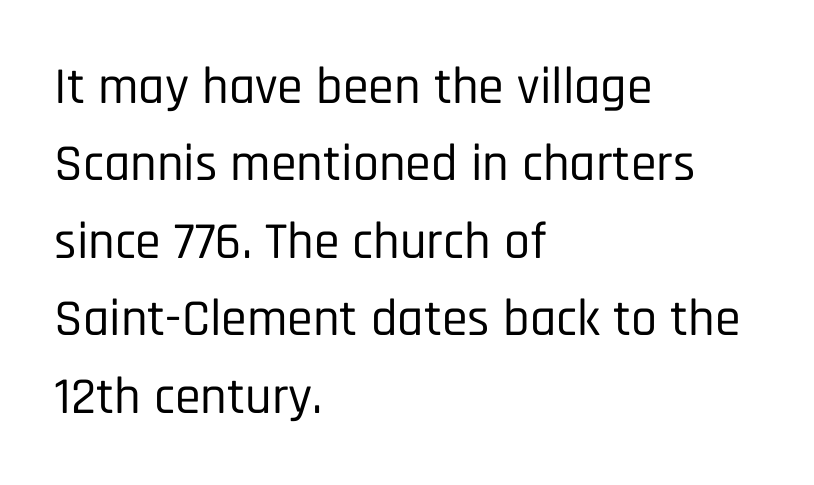
Rule under the text: the space is simply empty. One-word summary of the alignment: left. This is roman type, the default non-slanted kind. The glyphs in this specimen are sans serif. Spacing between characters is what you'd get straight out of the box.
